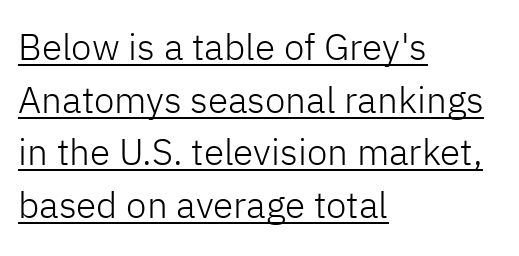
These characters rest on top of a visible drawn line. The passage shown stacks its lines at a standard gap. Spacing verdict: proportional, widths tailored to each character. Default kerning and tracking; the words read as compact shapes.
